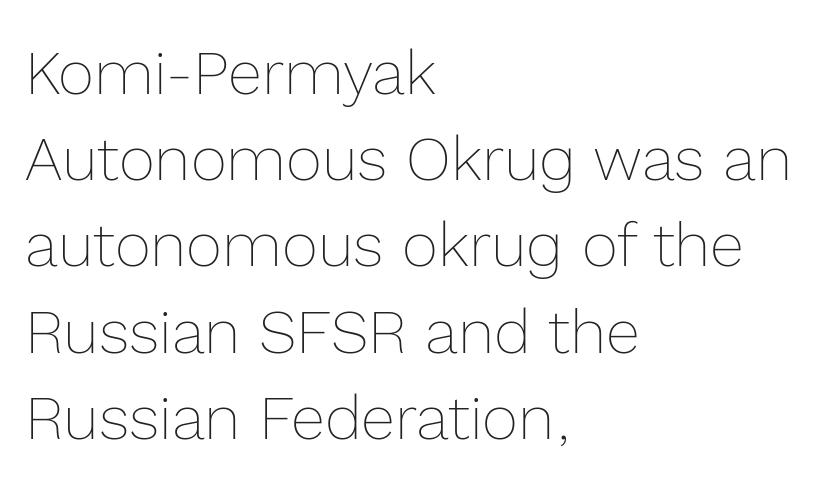
The image shows 62 px thin type, upright; set left-aligned, normal line spacing (1.39x), normal letter spacing, not underlined; a medium x-height.
